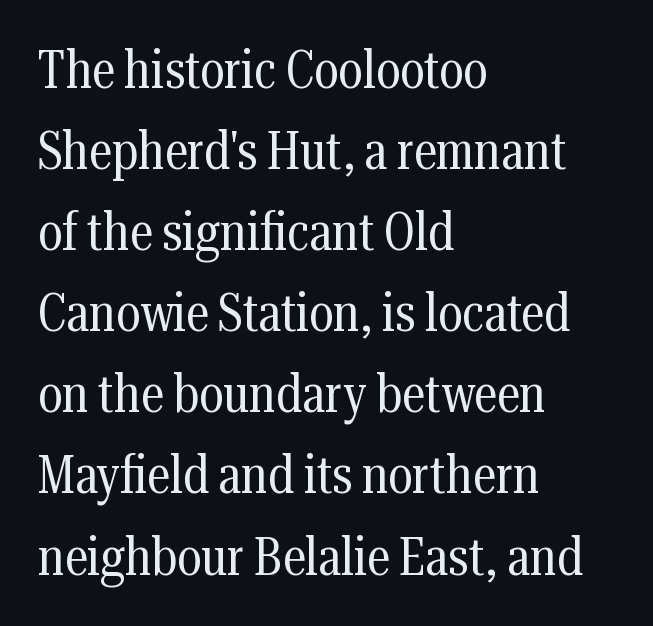
Here the designer chose a conventional face with non-uniform glyph widths. Posture: upright roman. Leading matches the norm, producing a regular column. Unmarked baselines from the first word to the last. This rendering employs a face with finishing strokes, i.e., a serif. This reads as an unemphasized weight, regular at the heaviest.
